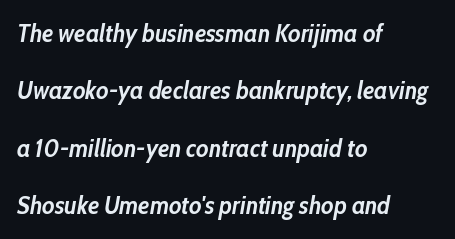
Q: Is the text bold? A: Yes.
Q: Is the text italic (slanted)? A: Yes, it leans right by about 10 degrees.
Q: Is the text underlined? A: No.
Q: How is the paragraph aligned? A: Left-aligned.
Q: Is the spacing between letters normal or unusually wide? A: Normal.
Q: Is the spacing between lines tight, normal or loose? A: Loose.
